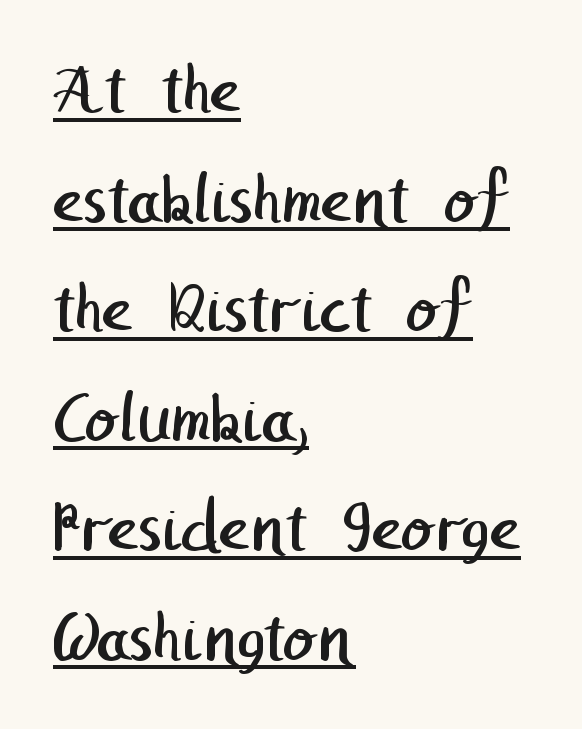
The weight would be labelled regular, book, light, or lighter still. Font category for this specimen: sans-serif. Caption: lettering with a line underneath. A normal amount of white space separates one row of letters from the next.
